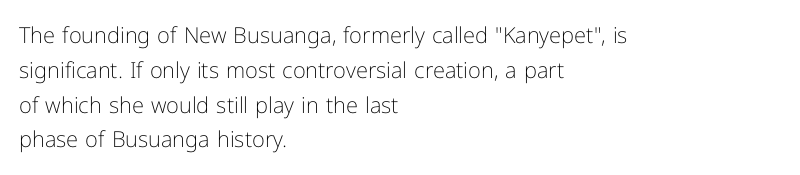
{"italic": "no", "bold": "no", "underline": "no", "align": "left", "line_spacing": "normal", "line_spacing_ratio": 1.58, "letter_spacing": "normal", "letter_spacing_em": 0.0, "glyph_px": 22}
